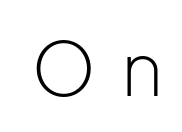
Q: Is the text bold? A: No.
Q: Is the text italic (slanted)? A: No, it is upright.
Q: Is the typeface a serif or a sans-serif typeface? A: Sans-serif.
Q: Is the text underlined? A: No.
Q: Is the spacing between letters normal or unusually wide? A: Unusually wide.
Q: Width (condensed, normal, or wide)? A: Normal.
Q: Stroke contrast? A: Low.
Q: x-height? A: Medium.
Q: Monospaced? A: No.
